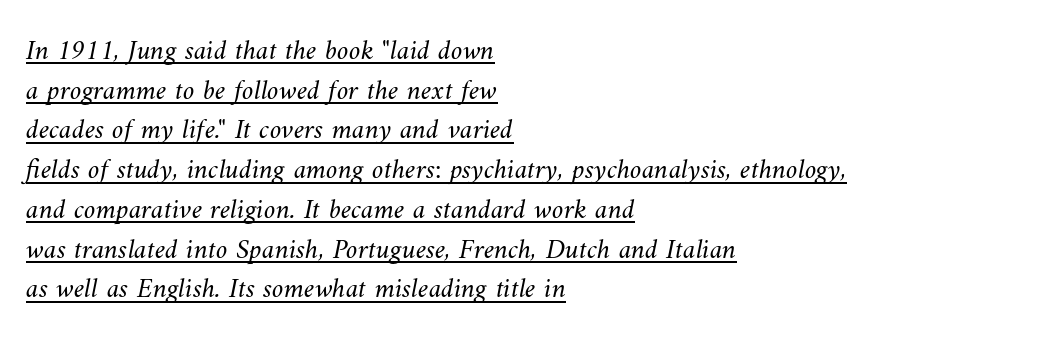
The characters are drawn with everyday or finer stroke widths. This rendering leaves character spacing at its baseline value. Casual observation: everything's shoved over to the left. In designer terms, the underline attribute is active on this setting.
